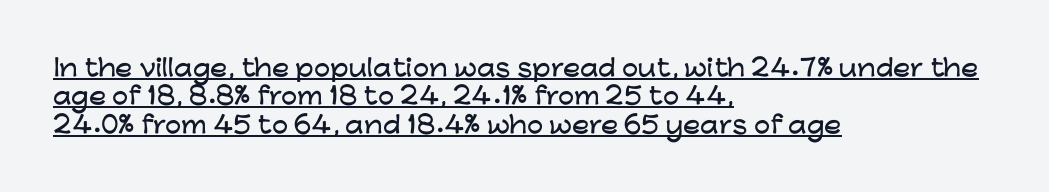
The image shows 23 px text type, upright; set left-aligned, line spacing 1.23x, normal letter spacing, underlined.
